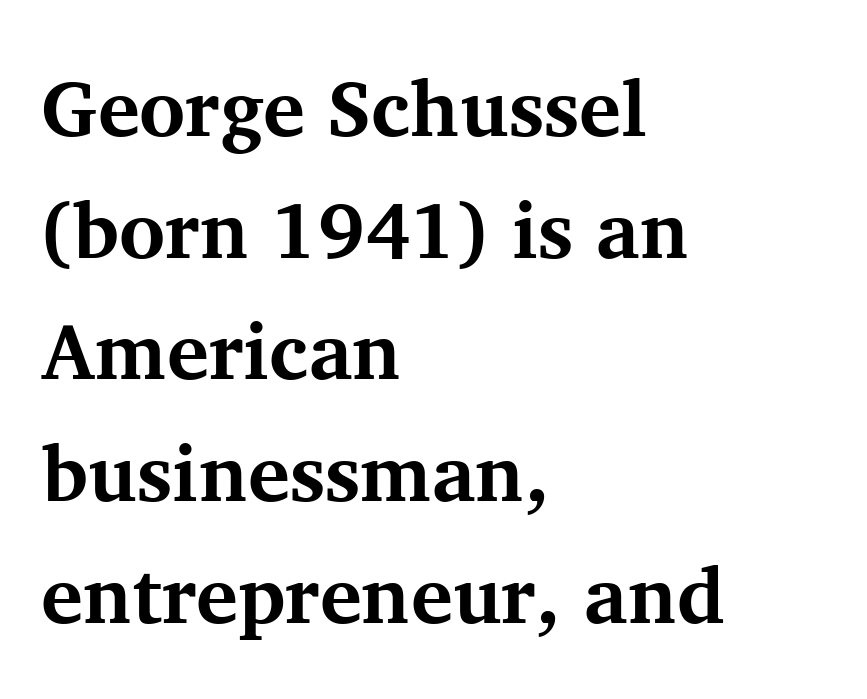
{"serif": "yes", "italic": "no", "bold": "yes", "weight": "bold", "width": "normal", "stroke_contrast": "medium", "x_height": "medium", "monospaced": "no", "underline": "no", "align": "left", "line_spacing": "normal", "line_spacing_ratio": 1.54, "letter_spacing": "normal", "letter_spacing_em": 0.0, "glyph_px": 79}
